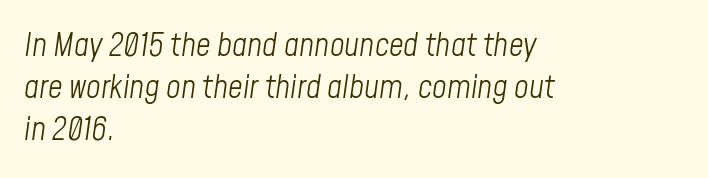
The image shows 32 px light, condensed type, italic (leaning right); set left-aligned, normal line spacing (1.32x), normal letter spacing, not underlined; low stroke contrast and a medium x-height.
